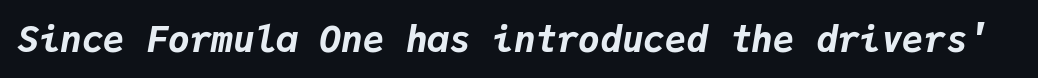
{"italic": "yes", "lean": "right", "slant_degrees": 9, "bold": "yes", "weight": "bold", "width": "normal", "stroke_contrast": "low", "x_height": "medium", "monospaced": "yes", "underline": "no", "letter_spacing": "normal", "letter_spacing_em": 0.0, "glyph_px": 36}
